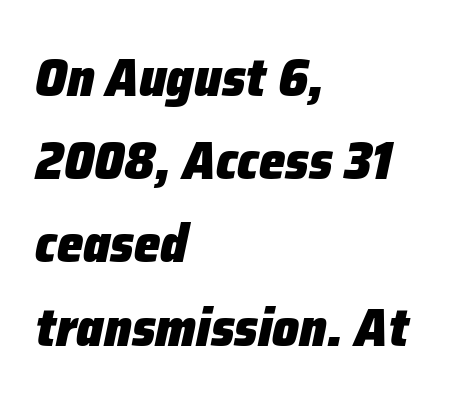
Q: Is the text bold? A: Yes.
Q: Is the text italic (slanted)? A: Yes, it leans right by about 12 degrees.
Q: Is the text underlined? A: No.
Q: How is the paragraph aligned? A: Left-aligned.
Q: Is the spacing between letters normal or unusually wide? A: Normal.
Q: Is the spacing between lines tight, normal or loose? A: Normal.
Q: Width (condensed, normal, or wide)? A: Normal.
Q: Stroke contrast? A: Low.
Q: x-height? A: Medium.
Q: Monospaced? A: No.
